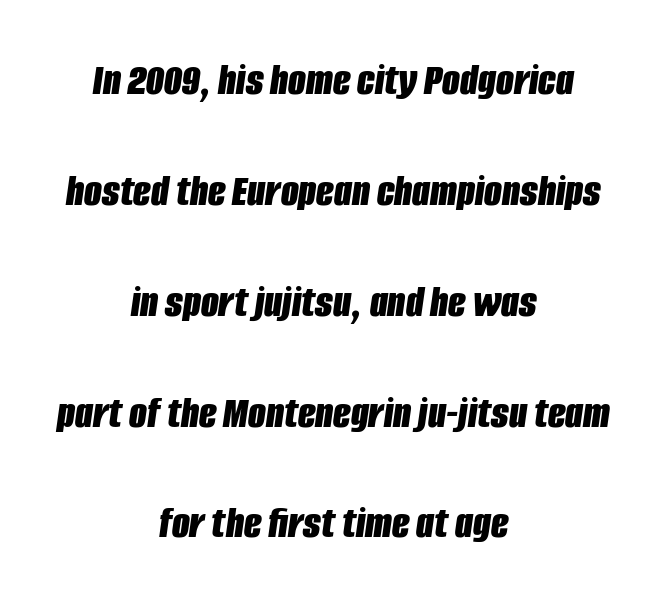
{"italic": "yes", "lean": "right", "slant_degrees": 8, "bold": "yes", "weight": "bold", "width": "condensed", "stroke_contrast": "low", "x_height": "large", "monospaced": "no", "underline": "no", "align": "center", "line_spacing": "loose", "line_spacing_ratio": 2.41, "letter_spacing": "normal", "letter_spacing_em": 0.0, "glyph_px": 46}
